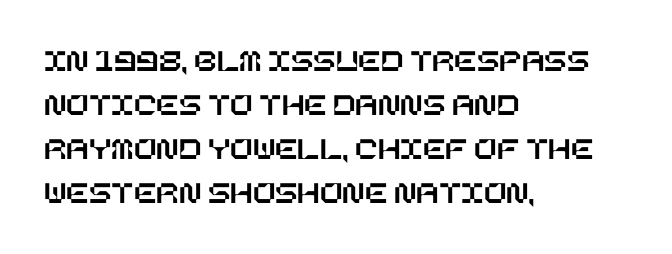
Q: Is the text italic (slanted)? A: No, it is upright.
Q: Is the text underlined? A: No.
Q: How is the paragraph aligned? A: Left-aligned.
Q: Is the spacing between letters normal or unusually wide? A: Normal.
Q: Is the spacing between lines tight, normal or loose? A: Normal.
Q: Width (condensed, normal, or wide)? A: Normal.
Q: Stroke contrast? A: Low.
Q: x-height? A: Large.
